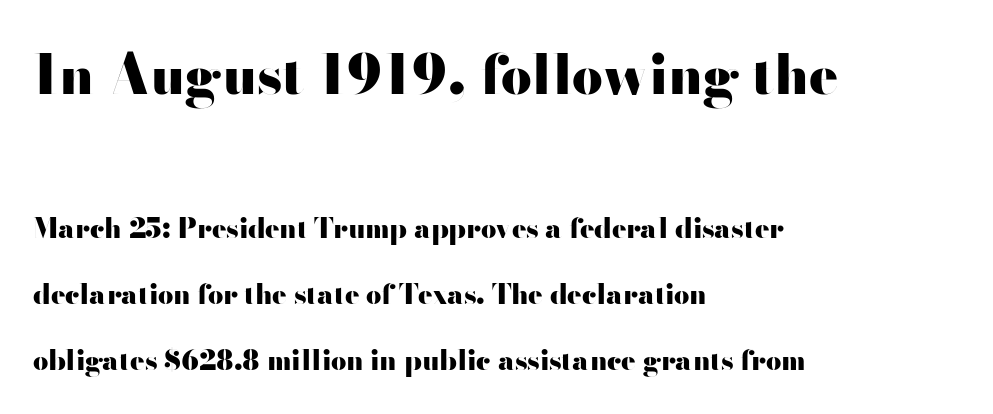
The image shows 54 px heavy, wide type, upright; set left-aligned, loose line spacing (2.43x), normal letter spacing, not underlined; the first (top) block is 2.0x larger; high stroke contrast and a small x-height.
